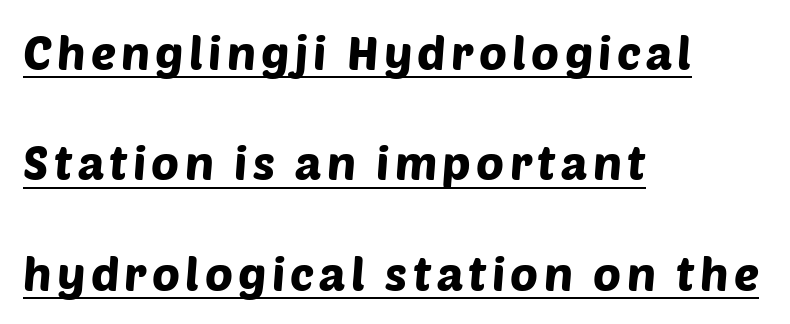
The image shows 47 px sans-serif type; set left-aligned, loose line spacing (2.35x), underlined; low stroke contrast and a large x-height.
